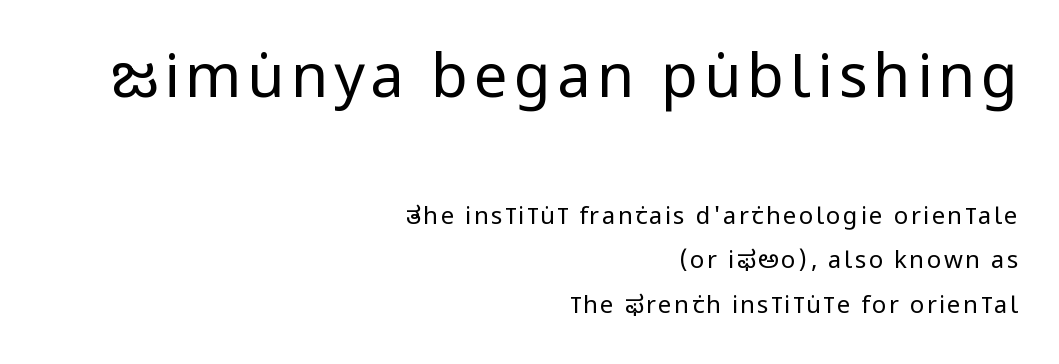
The image shows 60 px regular-weight, condensed sans-serif type, upright; set right-aligned, line spacing 1.86x, not underlined; the first (top) block is 2.5x larger; low stroke contrast and a large x-height.
